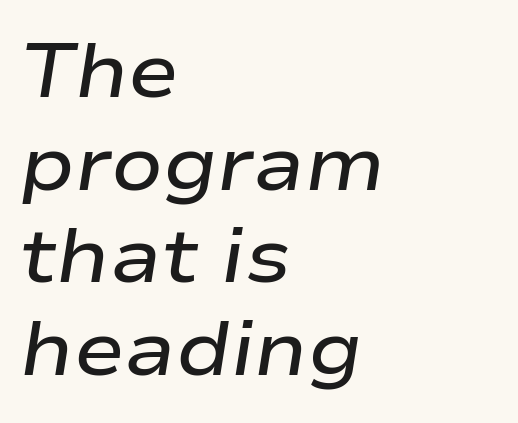
{"italic": "yes", "lean": "right", "slant_degrees": 9, "bold": "semi", "weight": "semibold", "width": "wide", "stroke_contrast": "low", "x_height": "medium", "monospaced": "no", "underline": "no", "align": "left", "line_spacing_ratio": 1.22, "letter_spacing": "normal", "letter_spacing_em": 0.0, "glyph_px": 76}
